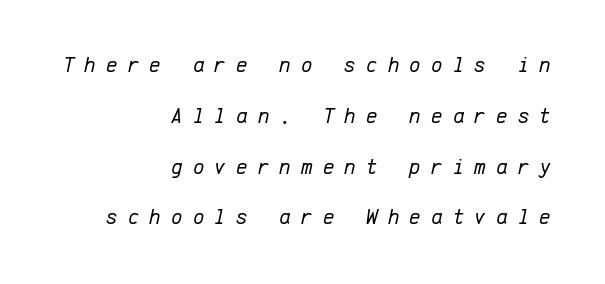
The image shows 22 px text type, italic (leaning right); set right-aligned, loose line spacing (2.31x), unusually wide letter spacing (+0.46 em), not underlined.
